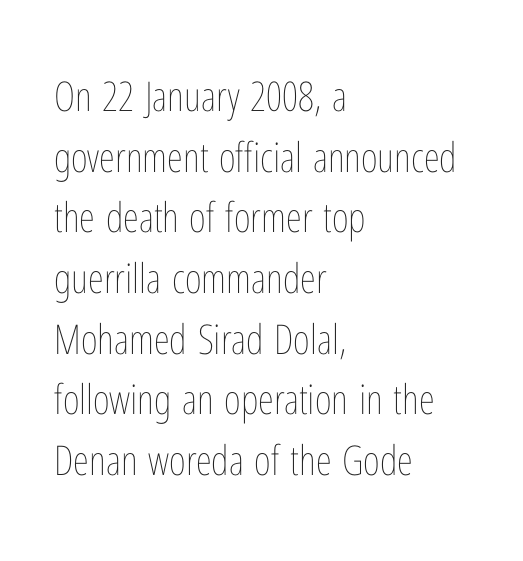
The image shows 41 px thin, condensed type, upright; set left-aligned, normal line spacing (1.48x), normal letter spacing, not underlined; low stroke contrast and a medium x-height.
